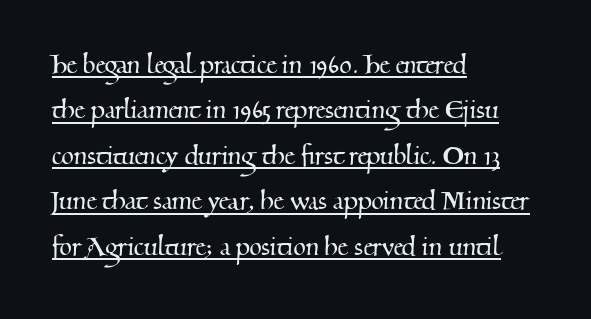
{"serif": "yes", "width": "normal", "stroke_contrast": "medium", "x_height": "small", "monospaced": "no", "underline": "yes", "align": "left", "line_spacing": "normal", "line_spacing_ratio": 1.42, "letter_spacing": "normal", "letter_spacing_em": 0.0, "glyph_px": 32}
